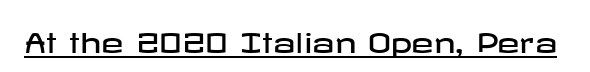
In terms of letterspacing, this is plain default setting. Ascenders rise straight up at ninety degrees. Underline: present.
